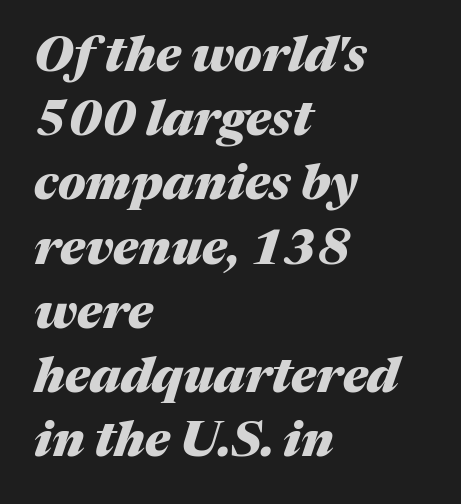
The line texture is even and compact thanks to regular tracking. This is heavy type, rendered in bold. Character widths vary here, with narrow letters taking less room than wide ones. A clean baseline with only descenders dipping below it. All the whitespace from short lines collects on the right. There's an unmistakable incline to the writing here.
